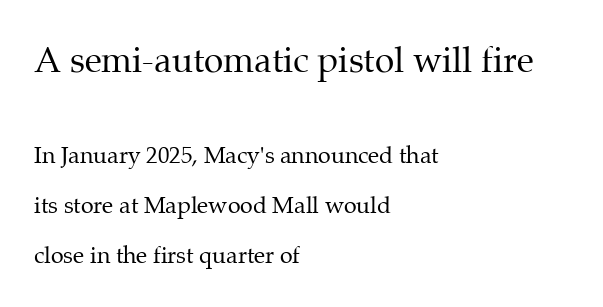
{"serif": "yes", "italic": "no", "bold": "no", "weight": "regular", "width": "normal", "stroke_contrast": "medium", "x_height": "medium", "monospaced": "no", "underline": "no", "align": "left", "line_spacing": "loose", "line_spacing_ratio": 2.17, "letter_spacing": "normal", "letter_spacing_em": 0.0, "larger_block": "first", "size_ratio": 1.52, "glyph_px": 35}
